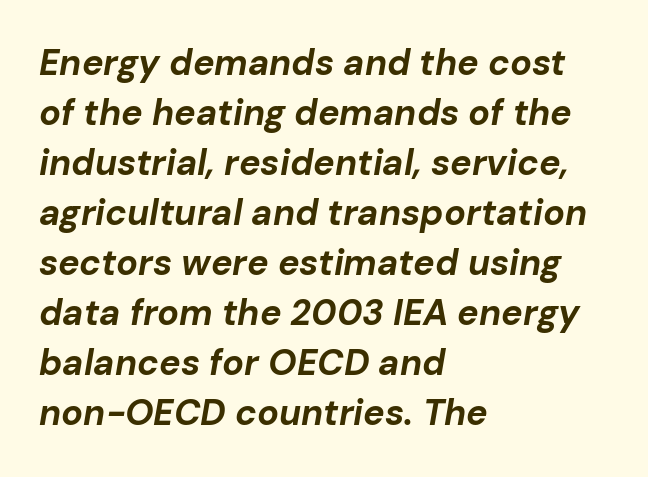
The image shows 36 px bold type, italic (leaning right); set left-aligned, normal line spacing (1.39x), normal letter spacing, not underlined; low stroke contrast and a medium x-height.
